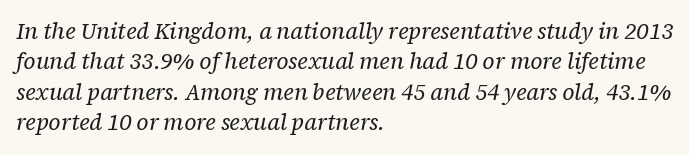
The image shows 22 px text type, italic (leaning right); set left-aligned, normal line spacing (1.38x), normal letter spacing, not underlined.
